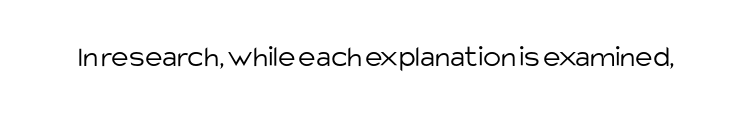
{"serif": "no", "italic": "no", "bold": "no", "weight": "light", "width": "normal", "stroke_contrast": "low", "x_height": "large", "monospaced": "no", "underline": "no", "letter_spacing": "normal", "letter_spacing_em": 0.0, "glyph_px": 30}
